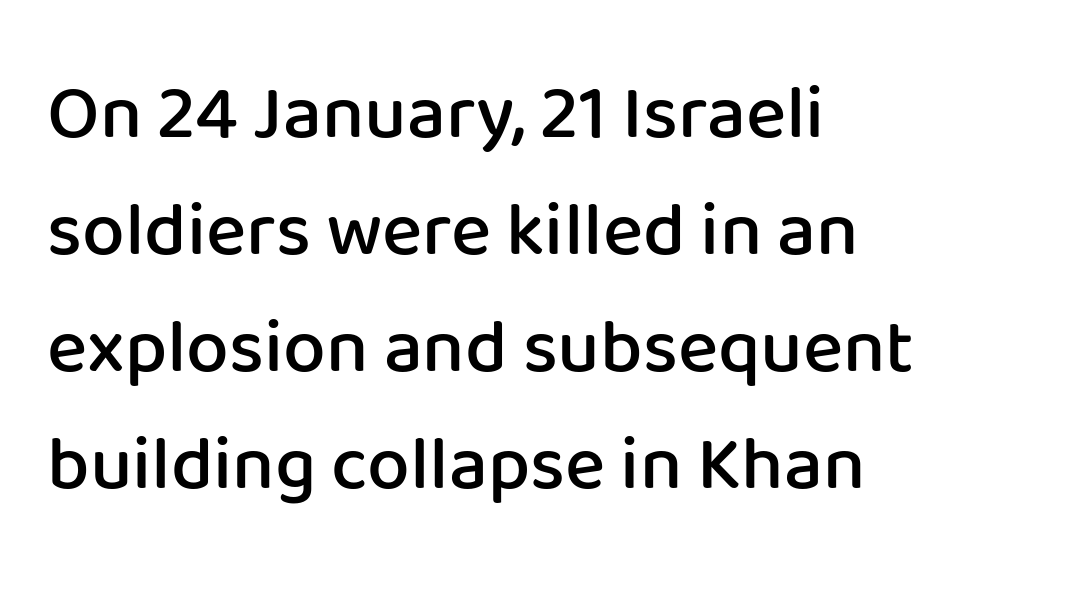
{"serif": "no", "italic": "no", "bold": "semi", "weight": "semibold", "width": "normal", "stroke_contrast": "low", "x_height": "medium", "monospaced": "no", "underline": "no", "align": "left", "line_spacing": "normal", "line_spacing_ratio": 1.54, "letter_spacing": "normal", "letter_spacing_em": 0.0, "glyph_px": 76}
